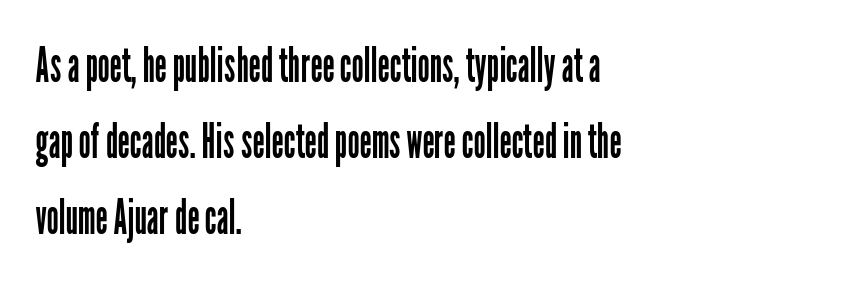
Q: Is the text bold? A: No.
Q: Is the text italic (slanted)? A: No, it is upright.
Q: Is the typeface a serif or a sans-serif typeface? A: Sans-serif.
Q: Is the text underlined? A: No.
Q: How is the paragraph aligned? A: Left-aligned.
Q: Is the spacing between letters normal or unusually wide? A: Normal.
Q: Is the spacing between lines tight, normal or loose? A: Normal.
Q: Width (condensed, normal, or wide)? A: Condensed.
Q: Stroke contrast? A: Low.
Q: x-height? A: Medium.
Q: Monospaced? A: No.
